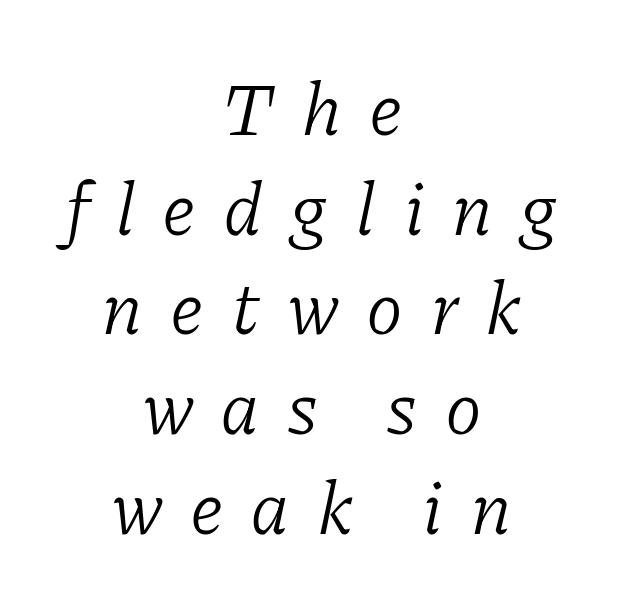
The image shows 75 px light serif type, italic (leaning right); set centered, normal line spacing (1.33x), unusually wide letter spacing (+0.36 em), not underlined; low stroke contrast and a medium x-height.
